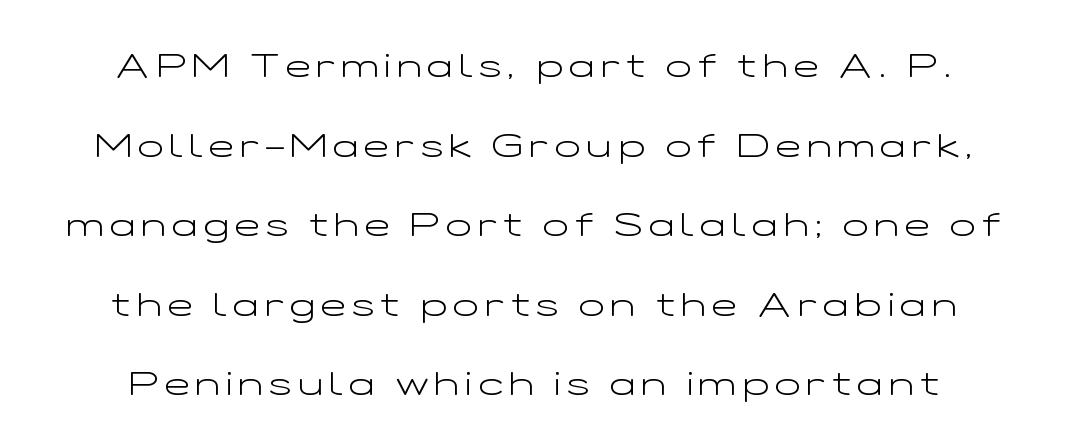
The image shows 34 px light, wide sans-serif type, upright; set loose line spacing (2.34x), not underlined; low stroke contrast and a medium x-height.
